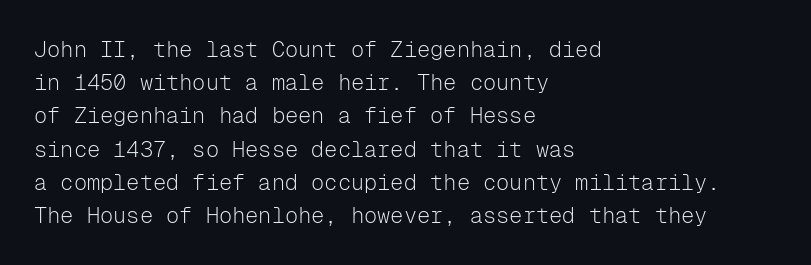
Q: Is the text bold? A: No.
Q: Is the text italic (slanted)? A: No, it is upright.
Q: Is the text underlined? A: No.
Q: How is the paragraph aligned? A: Left-aligned.
Q: Is the spacing between letters normal or unusually wide? A: Normal.
Q: Is the spacing between lines tight, normal or loose? A: Normal.
